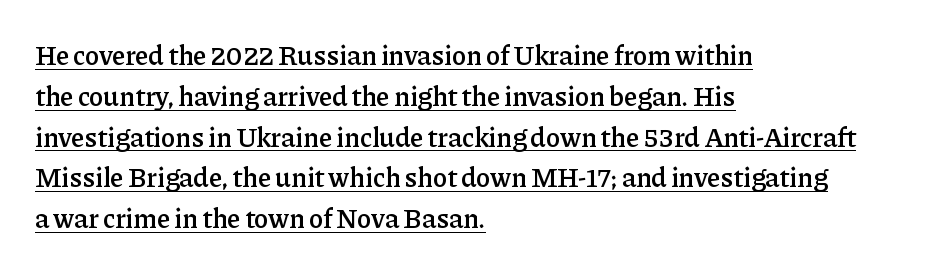
Words appear dense and cohesive because spacing is normal. The font's upright variant was chosen for this text. Typographic density is moderately raised because the face is semibold. The words here are underlined. These lines are set flush left with a ragged right edge. Regular leading.
